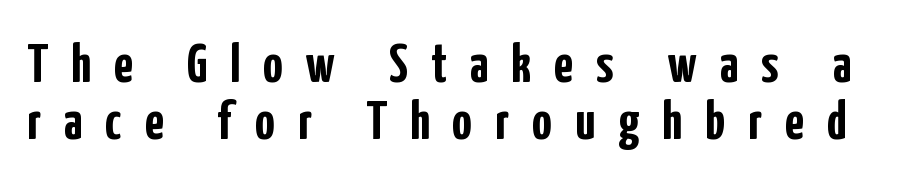
Q: Is the text bold? A: Yes.
Q: Is the text italic (slanted)? A: No, it is upright.
Q: Is the typeface a serif or a sans-serif typeface? A: Sans-serif.
Q: Is the text underlined? A: No.
Q: Is the spacing between letters normal or unusually wide? A: Unusually wide.
Q: Is the spacing between lines tight, normal or loose? A: Tight.
Q: Width (condensed, normal, or wide)? A: Condensed.
Q: Stroke contrast? A: Low.
Q: x-height? A: Medium.
Q: Monospaced? A: No.
